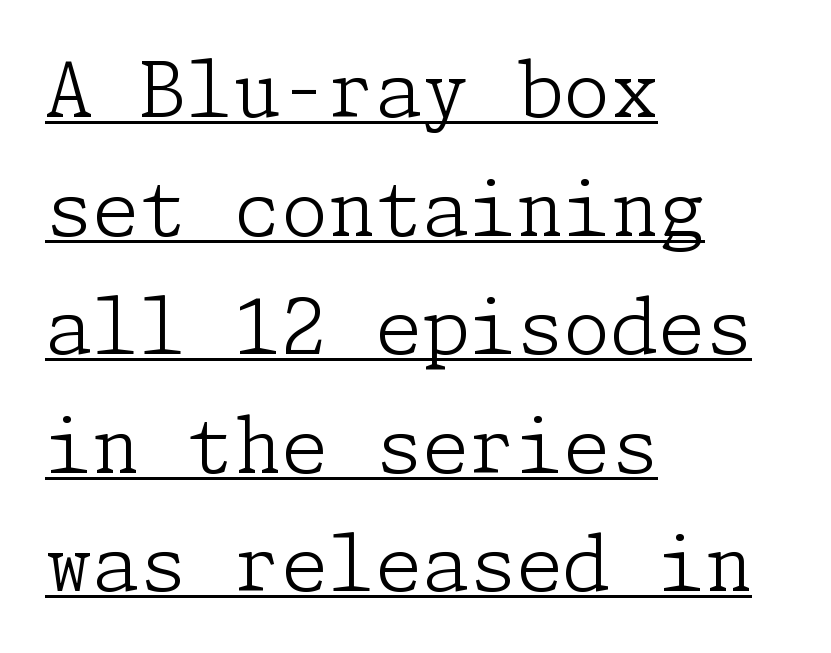
A quiet, ordinary-to-light weight characterises the typeface. You can tell from the footed stems that serif type was used. The rows are spaced the way most documents space them. Tracking here is standard; glyphs follow each other at the usual distance. Line beginnings align vertically; line endings do not.
